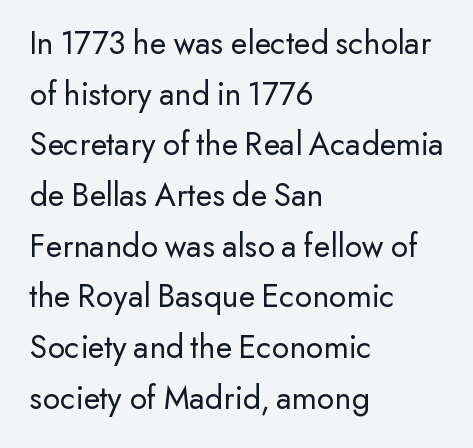
Q: Is the text bold? A: No.
Q: Is the text italic (slanted)? A: No, it is upright.
Q: Is the typeface a serif or a sans-serif typeface? A: Sans-serif.
Q: Is the text underlined? A: No.
Q: How is the paragraph aligned? A: Left-aligned.
Q: Is the spacing between letters normal or unusually wide? A: Normal.
Q: Is the spacing between lines tight, normal or loose? A: Normal.
Q: Width (condensed, normal, or wide)? A: Normal.
Q: Stroke contrast? A: Low.
Q: x-height? A: Small.
Q: Monospaced? A: No.
